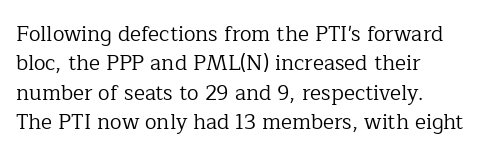
A clean baseline with only descenders dipping below it. If you drew a line through each stem, it would be perfectly vertical. Honestly, the row spacing looks completely unremarkable. Is this a heavy cut? Hardly; it is regular or lighter.
